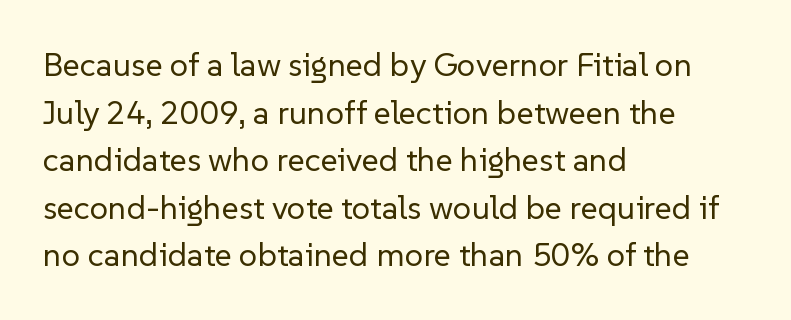
{"serif": "no", "italic": "no", "bold": "no", "weight": "regular", "width": "normal", "stroke_contrast": "low", "x_height": "medium", "monospaced": "no", "underline": "no", "align": "left", "line_spacing": "normal", "line_spacing_ratio": 1.44, "letter_spacing": "normal", "letter_spacing_em": 0.0, "glyph_px": 33}
